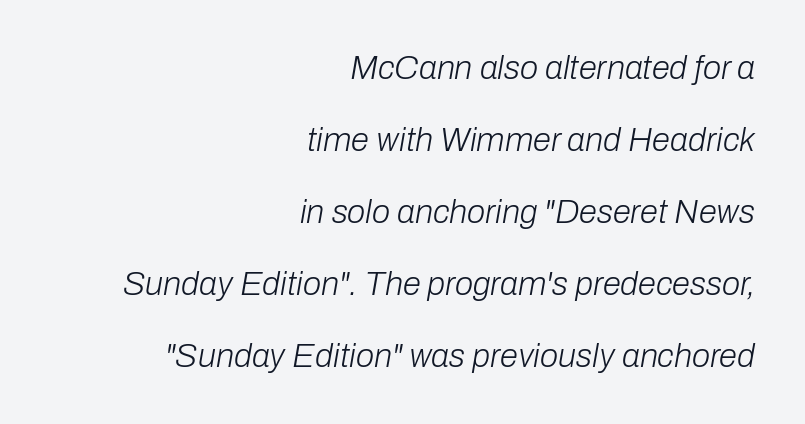
The axis of the letterforms is tilted away from vertical. Is the block centered? No — it sits flush against the right margin. This sample has the flowing, uneven cadence of proportional lettering. Successive baselines arrive slowly, with a big drop between each. Only glyphs here, with clear space below each row. The typeface has the unassuming heft of standard copy or less.
